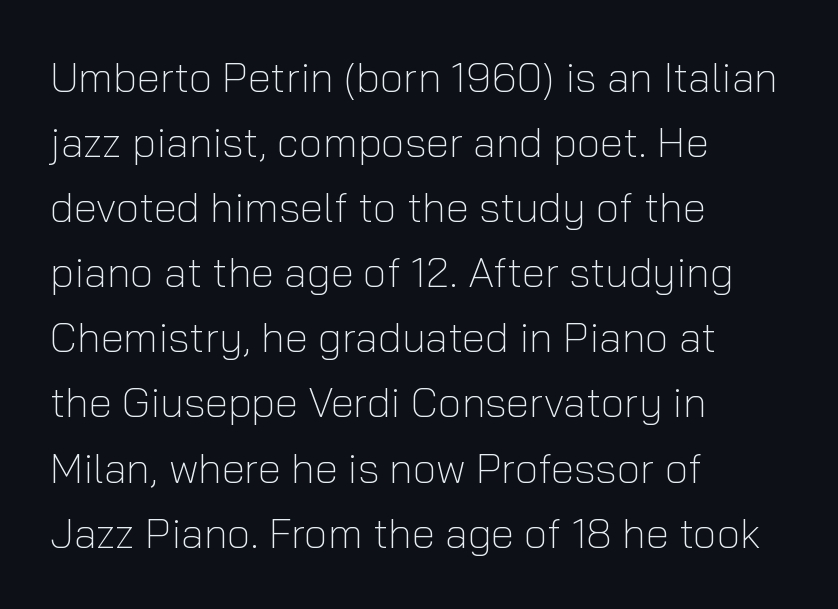
The image shows 42 px light sans-serif type, upright; set left-aligned, normal line spacing (1.55x), normal letter spacing, not underlined; low stroke contrast and a medium x-height.
